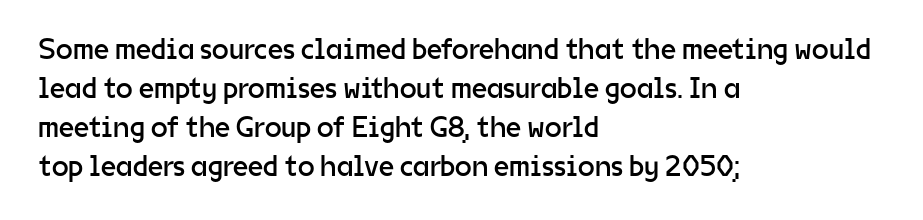
The space between consecutive lines is moderate. Letterform terminals end flat and unadorned throughout the passage. Between one letter and the next there's only the usual sliver of space. The area under the type is left untouched.
